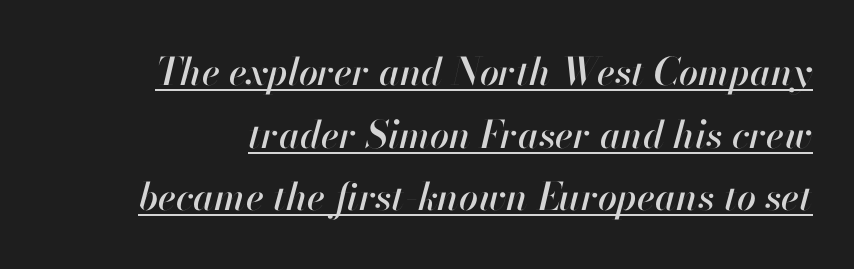
The letters are slanted; this is an italic face. Between one letter and the next there's only the usual sliver of space. Successive baselines arrive at the customary interval. This sample has the flowing, uneven cadence of proportional lettering.
